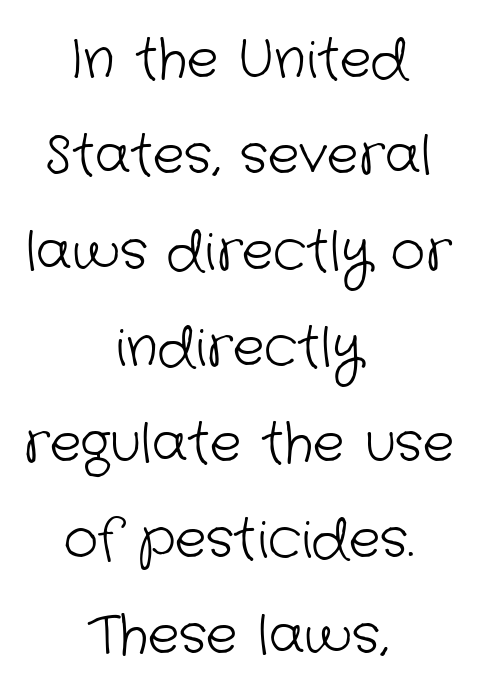
Q: Is the text bold? A: No.
Q: Is the typeface a serif or a sans-serif typeface? A: Sans-serif.
Q: Is the text underlined? A: No.
Q: How is the paragraph aligned? A: Centered.
Q: Is the spacing between letters normal or unusually wide? A: Normal.
Q: Width (condensed, normal, or wide)? A: Normal.
Q: Stroke contrast? A: Low.
Q: x-height? A: Medium.
Q: Monospaced? A: No.
